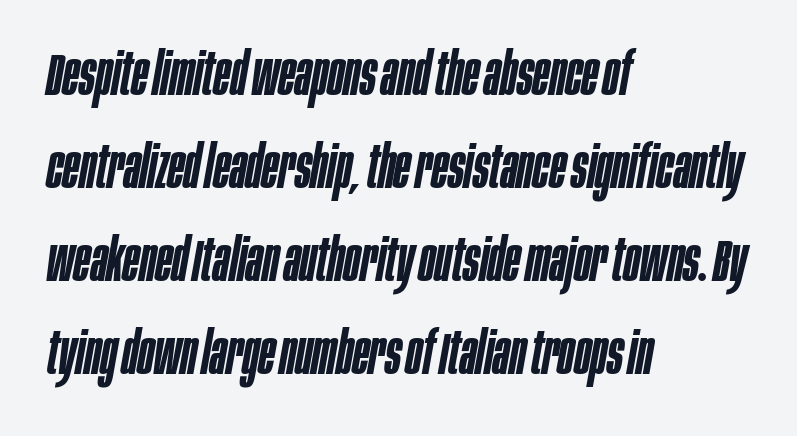
{"italic": "yes", "lean": "right", "slant_degrees": 10, "bold": "semi", "weight": "semibold", "width": "condensed", "stroke_contrast": "low", "x_height": "large", "monospaced": "no", "underline": "no", "align": "left", "line_spacing": "normal", "line_spacing_ratio": 1.55, "letter_spacing": "normal", "letter_spacing_em": 0.0, "glyph_px": 60}
